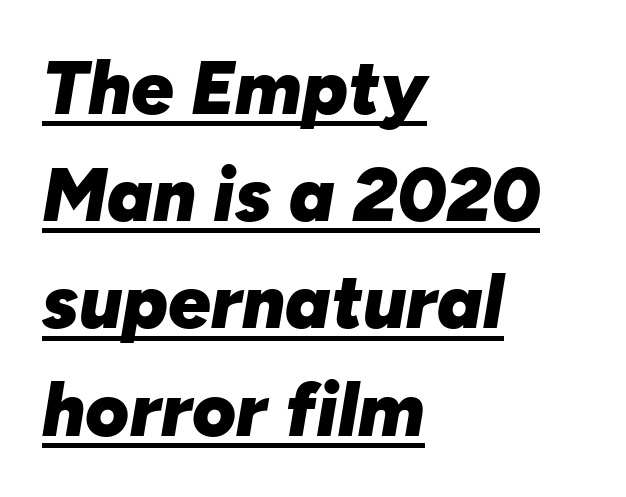
{"italic": "yes", "lean": "right", "slant_degrees": 10, "bold": "yes", "weight": "heavy", "width": "normal", "stroke_contrast": "low", "x_height": "medium", "monospaced": "no", "underline": "yes", "align": "left", "line_spacing": "normal", "line_spacing_ratio": 1.43, "letter_spacing": "normal", "letter_spacing_em": 0.0, "glyph_px": 75}
